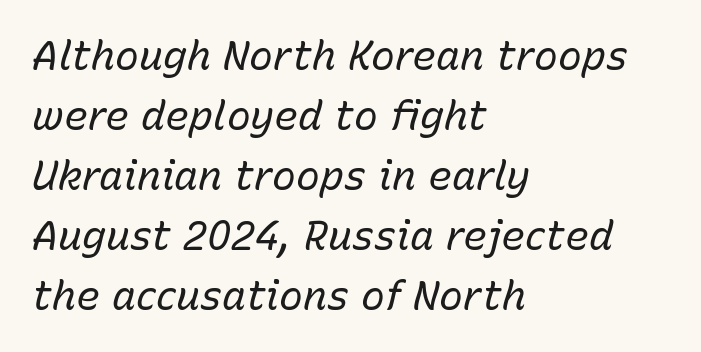
The image shows 40 px regular-weight type, italic (leaning right); set left-aligned, normal line spacing (1.5x), normal letter spacing, not underlined; low stroke contrast and a medium x-height.
